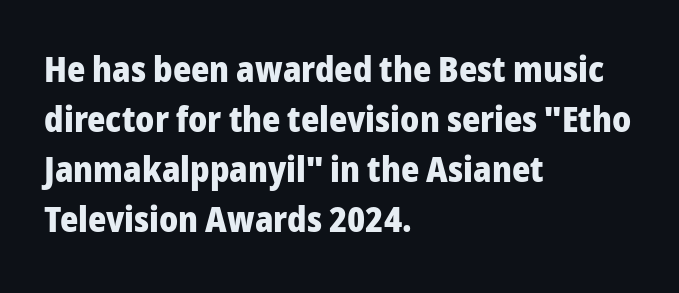
The baseline area is clear. The passage shown is typed in a proportional face where columns would drift. Compared with a centered layout, this one pins lines to the left instead. Leading: standard.
